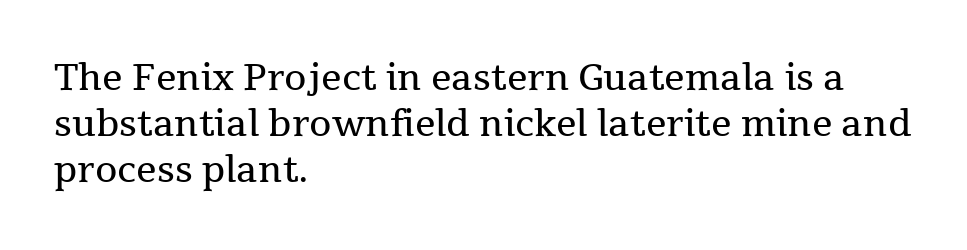
{"serif": "yes", "italic": "no", "bold": "no", "weight": "regular", "width": "normal", "stroke_contrast": "medium", "x_height": "medium", "monospaced": "no", "underline": "no", "align": "left", "line_spacing": "normal", "line_spacing_ratio": 1.28, "letter_spacing": "normal", "letter_spacing_em": 0.0, "glyph_px": 36}
